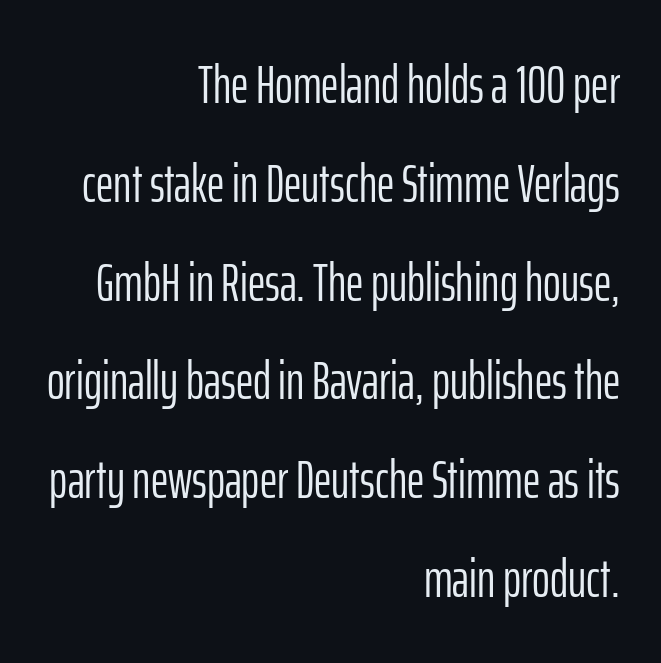
{"serif": "no", "italic": "no", "bold": "no", "weight": "light", "width": "condensed", "stroke_contrast": "low", "x_height": "medium", "monospaced": "no", "underline": "no", "align": "right", "line_spacing_ratio": 1.83, "letter_spacing": "normal", "letter_spacing_em": 0.0, "glyph_px": 54}
